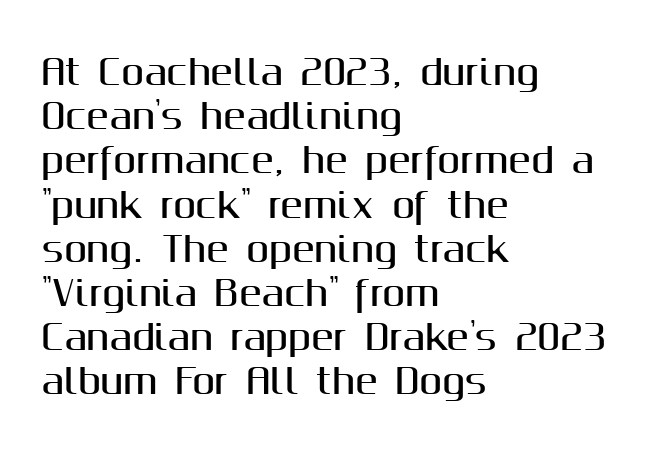
This sample uses a sans-serif face. The rendering anchors every line to the left-hand side. This sample uses plain, unmodified letter spacing. You can tell it's not italic because the verticals are truly vertical. Do the characters align in a grid? No, the font is proportional.
